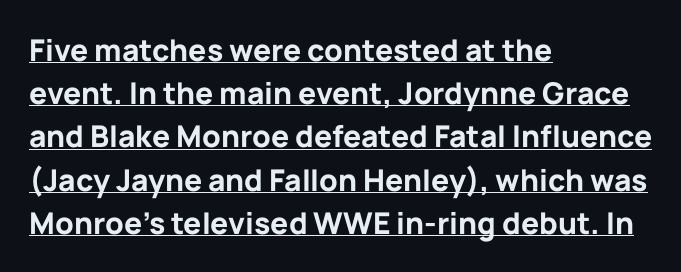
The image shows 30 px bold sans-serif type, upright; set left-aligned, normal line spacing (1.44x), normal letter spacing, underlined; low stroke contrast and a medium x-height.
